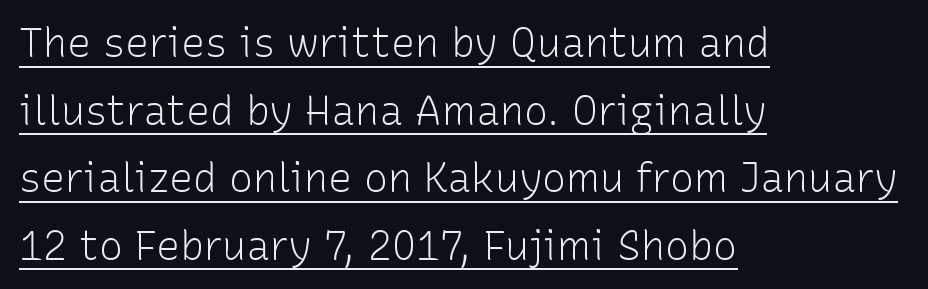
The image shows 40 px light sans-serif type, upright; set left-aligned, normal line spacing (1.69x), normal letter spacing, underlined; low stroke contrast and a medium x-height.
